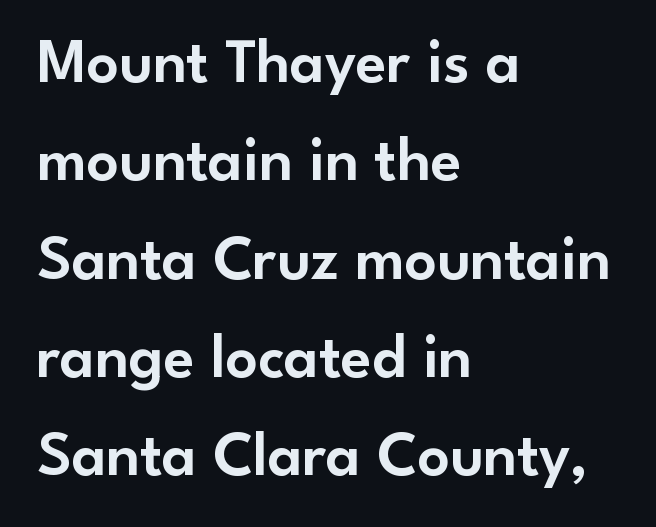
Q: Is the text italic (slanted)? A: No, it is upright.
Q: Is the typeface a serif or a sans-serif typeface? A: Sans-serif.
Q: Is the text underlined? A: No.
Q: How is the paragraph aligned? A: Left-aligned.
Q: Is the spacing between letters normal or unusually wide? A: Normal.
Q: Is the spacing between lines tight, normal or loose? A: Normal.
Q: Width (condensed, normal, or wide)? A: Normal.
Q: Stroke contrast? A: Low.
Q: x-height? A: Small.
Q: Monospaced? A: No.
